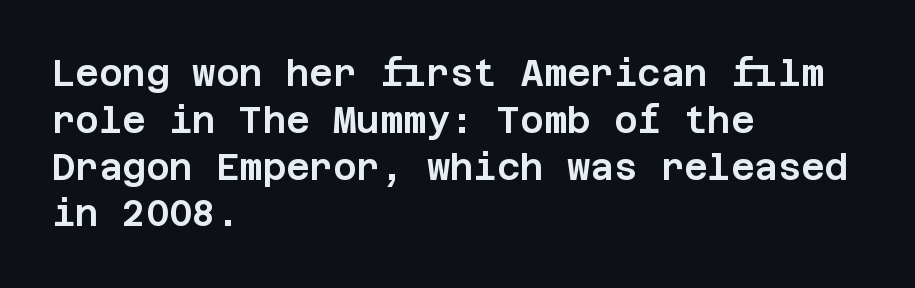
The image shows 36 px sans-serif type, upright; set left-aligned, normal line spacing (1.3x), normal letter spacing, not underlined; low stroke contrast and a large x-height.
